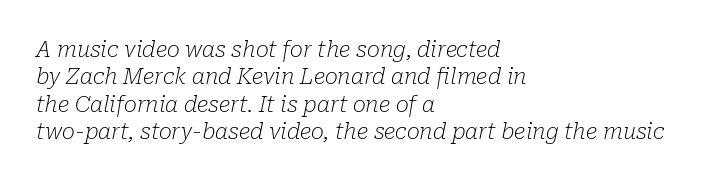
{"italic": "yes", "lean": "right", "slant_degrees": 10, "bold": "no", "underline": "no", "align": "left", "line_spacing_ratio": 1.24, "letter_spacing": "normal", "letter_spacing_em": 0.0, "glyph_px": 22}
